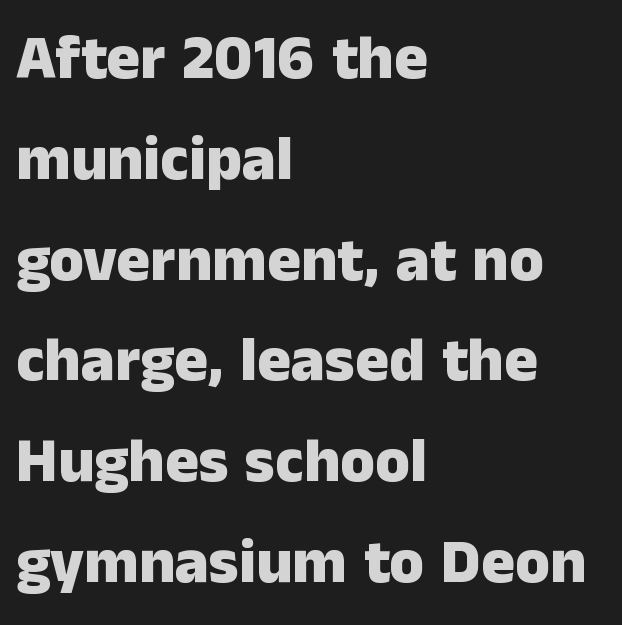
The image shows 63 px heavy sans-serif type, upright; set left-aligned, normal line spacing (1.6x), normal letter spacing, not underlined; low stroke contrast and a medium x-height.
